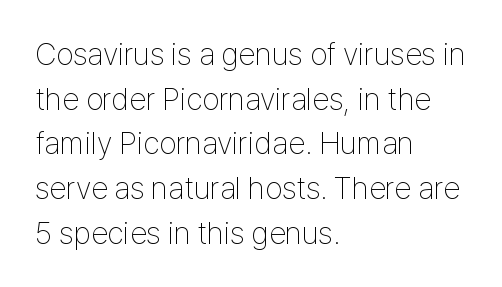
{"serif": "no", "italic": "no", "bold": "no", "weight": "thin", "width": "condensed", "stroke_contrast": "low", "x_height": "medium", "monospaced": "no", "underline": "no", "align": "left", "line_spacing": "normal", "line_spacing_ratio": 1.44, "letter_spacing": "normal", "letter_spacing_em": 0.0, "glyph_px": 31}
